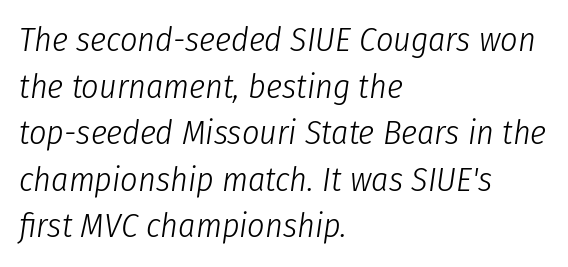
{"italic": "yes", "lean": "right", "slant_degrees": 8, "bold": "no", "weight": "light", "width": "condensed", "stroke_contrast": "low", "x_height": "medium", "monospaced": "no", "underline": "no", "align": "left", "line_spacing": "normal", "line_spacing_ratio": 1.37, "letter_spacing": "normal", "letter_spacing_em": 0.0, "glyph_px": 34}
